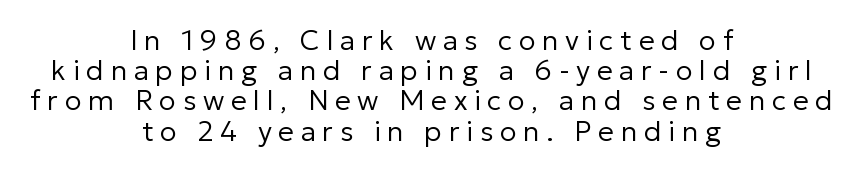
The image shows 28 px regular-weight sans-serif type, upright; set centered, tight line spacing (1.08x), unusually wide letter spacing (+0.24 em), not underlined; low stroke contrast and a medium x-height.
